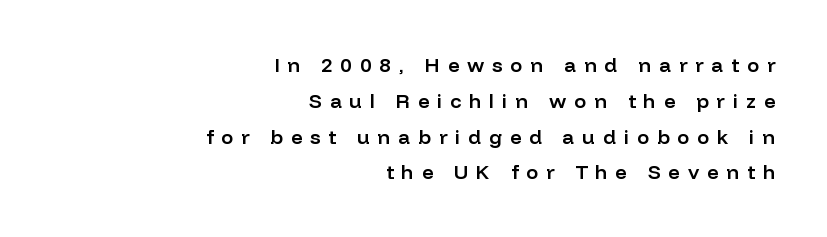
Q: Is the text bold? A: Semi-bold.
Q: Is the text italic (slanted)? A: No, it is upright.
Q: Is the text underlined? A: No.
Q: How is the paragraph aligned? A: Right-aligned.
Q: Is the spacing between letters normal or unusually wide? A: Unusually wide.
